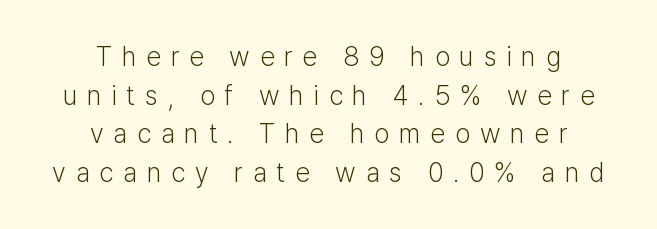
The image shows 27 px text type, upright; set centered, normal line spacing (1.43x), unusually wide letter spacing (+0.36 em), not underlined.
